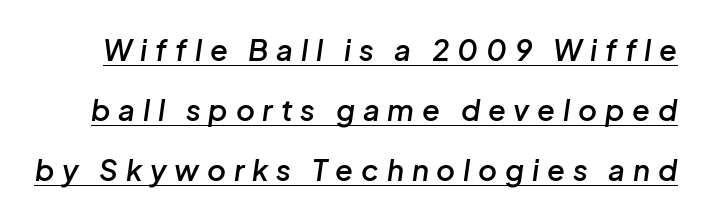
The rendering inserts visible extra space after every character. Looks like regular typesetting: each glyph gets only the width it needs. Descenders here cross a horizontal rule under the line. Italic? Definitely — the glyphs are oblique.
